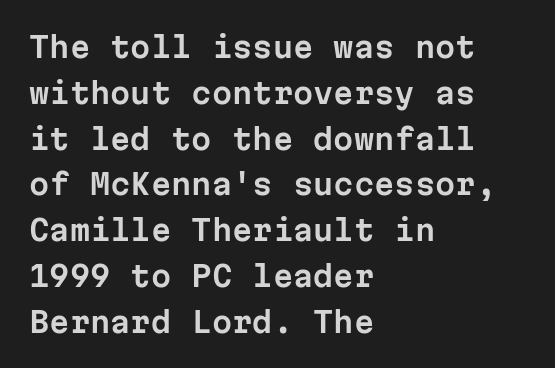
A roman cut, with each character standing at attention. Casual observation: everything's shoved over to the left. Descenders are the only things crossing below the line. Regarding leading, the lines here are spaced in the standard way.
